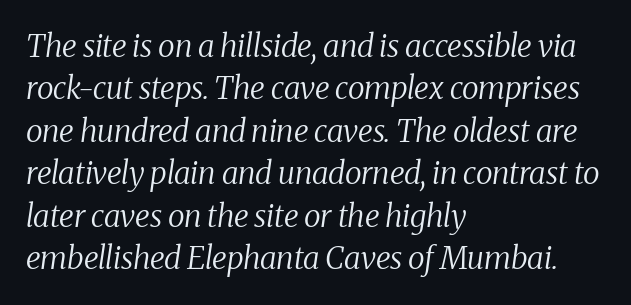
{"serif": "yes", "italic": "yes", "lean": "right", "slant_degrees": 8, "bold": "no", "weight": "regular", "width": "normal", "stroke_contrast": "medium", "x_height": "medium", "monospaced": "no", "underline": "no", "align": "left", "line_spacing": "normal", "line_spacing_ratio": 1.37, "letter_spacing": "normal", "letter_spacing_em": 0.0, "glyph_px": 31}
